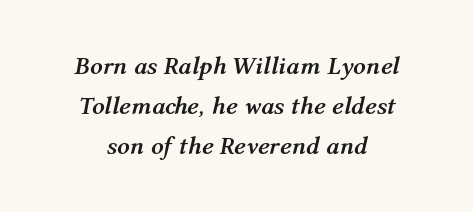
The vertical gap from one line to the next is medium. Does extra space separate the letters? No, they use regular spacing. In terms of posture, this sample is oblique. Type without underlining.
